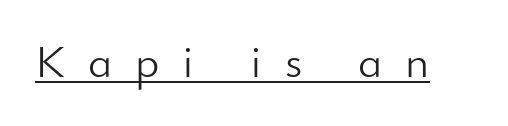
The face used here is rendered with a markedly widened letterfit. The axis of the letterforms is exactly vertical. The font sits on the lighter half of the weight spectrum, regular included. Typographically, this falls in the sans-serif category. The letters advance in unequal steps, a hallmark of proportional type.
